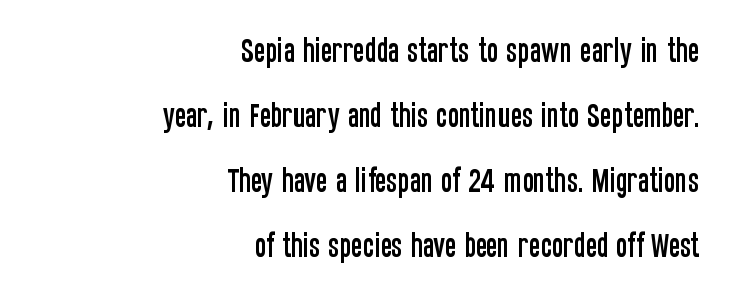
{"italic": "no", "underline": "no", "align": "right", "line_spacing": "loose", "line_spacing_ratio": 2.41, "letter_spacing": "normal", "letter_spacing_em": 0.0, "glyph_px": 27}
